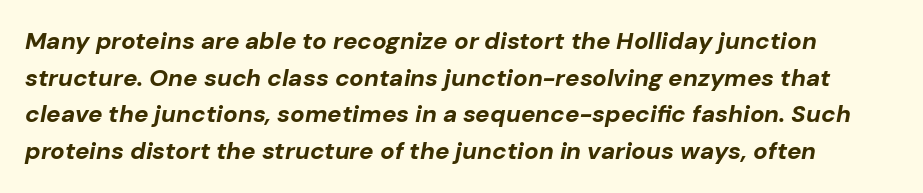
{"italic": "yes", "lean": "right", "slant_degrees": 10, "bold": "yes", "underline": "no", "line_spacing": "normal", "line_spacing_ratio": 1.53, "letter_spacing": "normal", "letter_spacing_em": 0.0, "glyph_px": 24}
